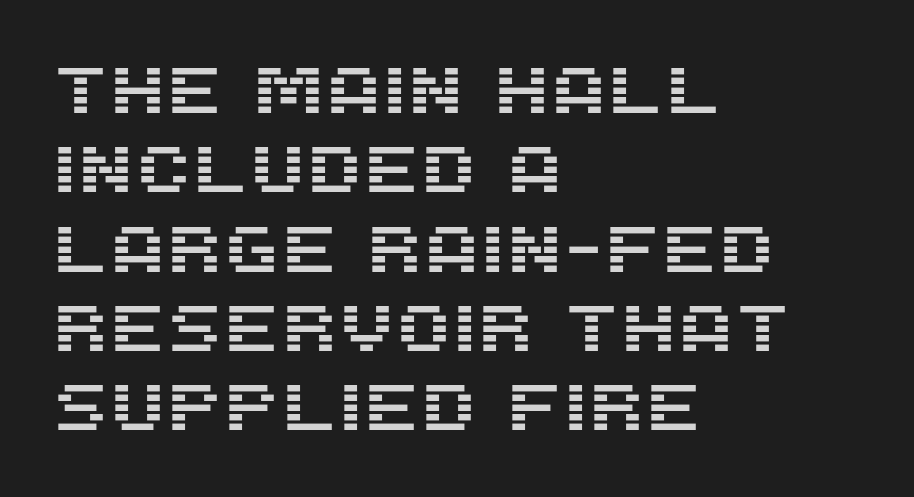
The lettering holds an erect, upright posture throughout. The glyphs are unaccompanied by any horizontal stroke below them. This is sans-serif lettering, the kind often seen on screens and signage. Left-aligned paragraph, ragged on the right. Character widths vary here, with narrow letters taking less room than wide ones.
